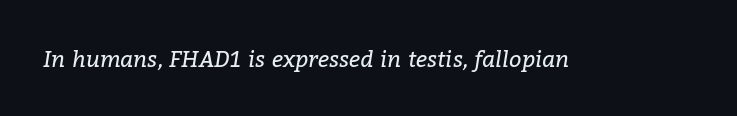
Unmarked baselines from the first word to the last. The font sits on the lighter half of the weight spectrum, regular included. Characters are canted at an angle relative to the baseline's perpendicular. Caption: standard tracking, unaltered.
